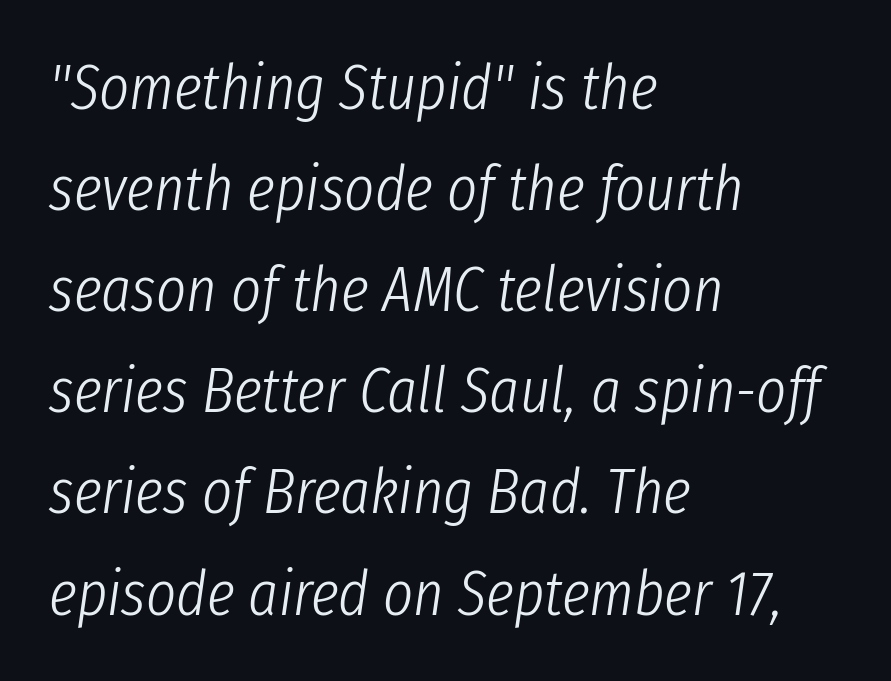
The image shows 64 px light, condensed type, italic (leaning right); set left-aligned, normal line spacing (1.58x), normal letter spacing, not underlined; low stroke contrast and a medium x-height.
